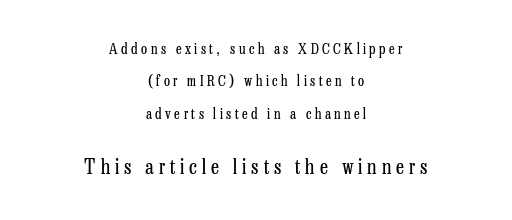
The image shows 20 px text type, upright; set centered, loose line spacing (2.32x), unusually wide letter spacing (+0.25 em), not underlined; the second (bottom) block is 1.43x larger.
